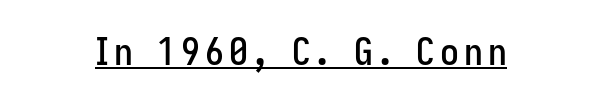
You can see a thin bar hugging the bottom of the glyphs. Is this a fixed-width face? No — the glyphs have proportional, varying widths. Italic: no, the glyphs are upright roman. The glyphs in this specimen are sans serif.
